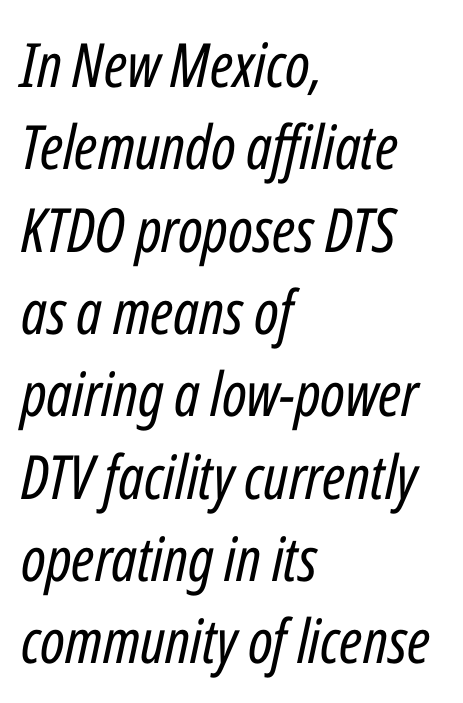
Q: Is the text bold? A: No.
Q: Is the text italic (slanted)? A: Yes, it leans right by about 12 degrees.
Q: Is the text underlined? A: No.
Q: How is the paragraph aligned? A: Left-aligned.
Q: Is the spacing between letters normal or unusually wide? A: Normal.
Q: Is the spacing between lines tight, normal or loose? A: Normal.
Q: Width (condensed, normal, or wide)? A: Condensed.
Q: Stroke contrast? A: Low.
Q: x-height? A: Medium.
Q: Monospaced? A: No.
